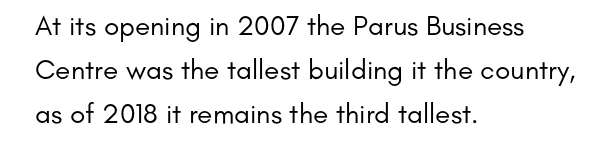
Q: Is the text bold? A: No.
Q: Is the text italic (slanted)? A: No, it is upright.
Q: Is the typeface a serif or a sans-serif typeface? A: Sans-serif.
Q: Is the text underlined? A: No.
Q: How is the paragraph aligned? A: Left-aligned.
Q: Is the spacing between letters normal or unusually wide? A: Normal.
Q: Is the spacing between lines tight, normal or loose? A: Normal.
Q: Width (condensed, normal, or wide)? A: Normal.
Q: Stroke contrast? A: Low.
Q: x-height? A: Small.
Q: Monospaced? A: No.
